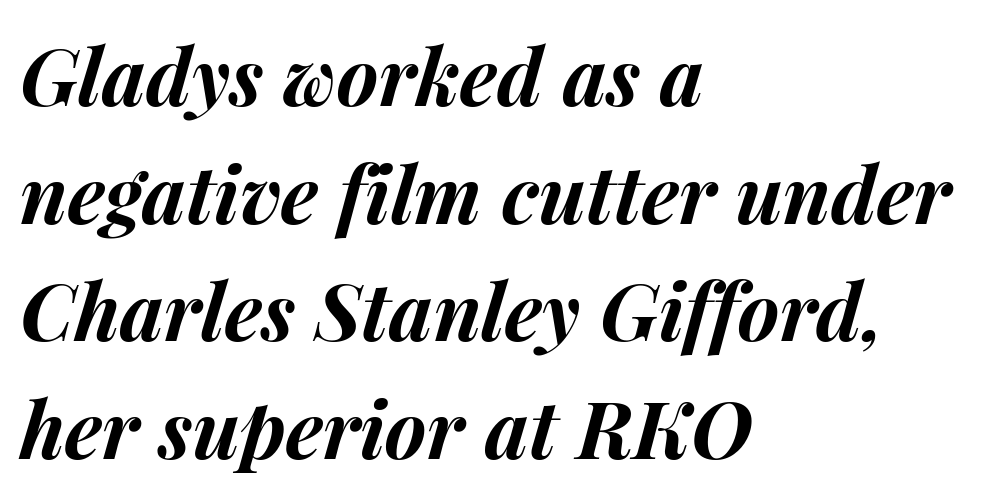
Compared with typical paragraphs, the rows here are spaced about the same. The passage shown leans; its letterforms are oblique. Set as a true bold cut, around the 700 mark. Is the letter spacing exaggerated? No — it looks like the ordinary default. Typeset ragged right — the left edge is the straight one.
